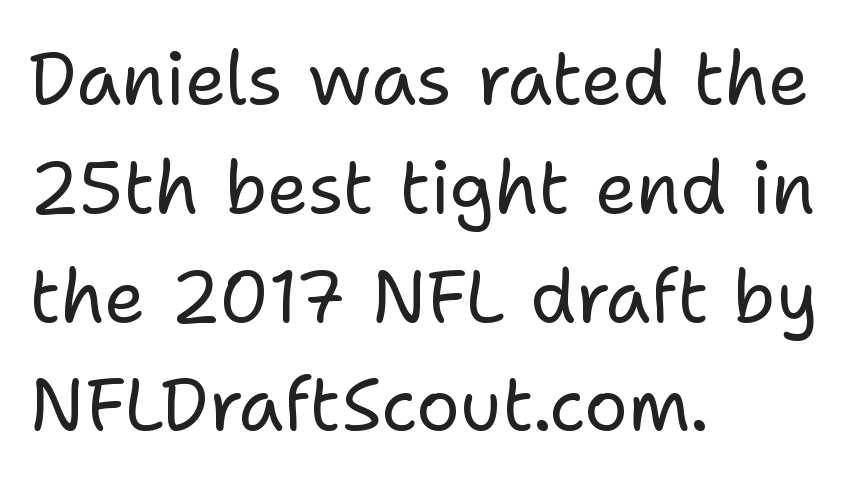
Baseline-to-baseline distance is the conventional proportion of letter height. Each letter keeps its own natural width here, so spacing adapts to shape. Do the letters lean? They stand straight. The font is comparable to plain body text, perhaps lighter. The text block is weighted toward the left margin, trailing off unevenly rightward. Each letter's strokes conclude bluntly, with no projecting serifs.
